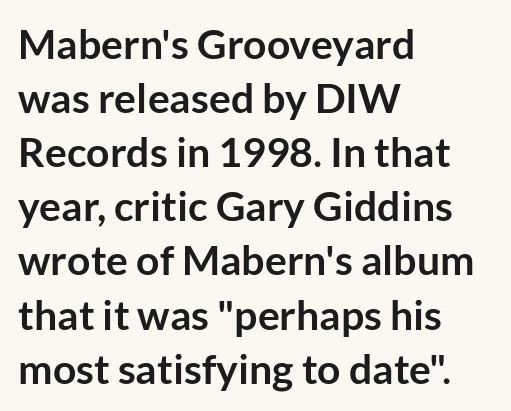
Q: Is the text bold? A: Yes.
Q: Is the text italic (slanted)? A: No, it is upright.
Q: Is the typeface a serif or a sans-serif typeface? A: Sans-serif.
Q: Is the text underlined? A: No.
Q: How is the paragraph aligned? A: Left-aligned.
Q: Is the spacing between letters normal or unusually wide? A: Normal.
Q: Is the spacing between lines tight, normal or loose? A: Normal.
Q: Width (condensed, normal, or wide)? A: Normal.
Q: Stroke contrast? A: Low.
Q: x-height? A: Medium.
Q: Monospaced? A: No.
